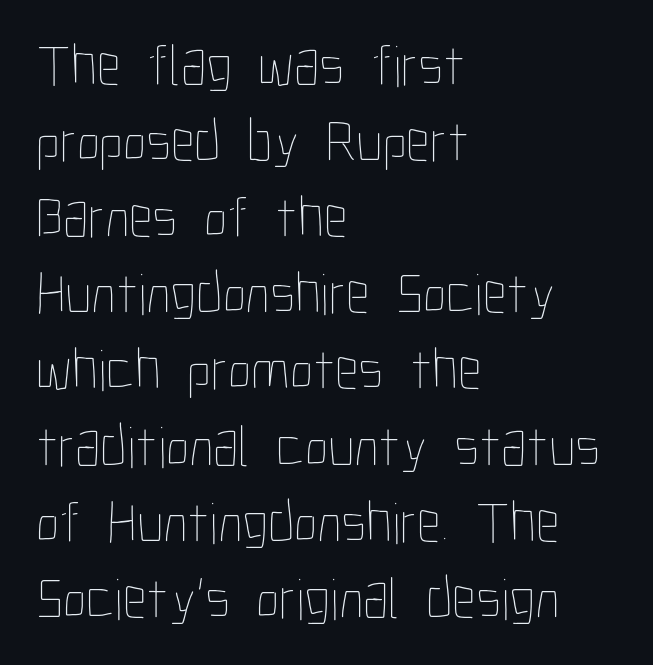
Q: Is the text bold? A: No.
Q: Is the text italic (slanted)? A: No, it is upright.
Q: Is the text underlined? A: No.
Q: How is the paragraph aligned? A: Left-aligned.
Q: Is the spacing between letters normal or unusually wide? A: Normal.
Q: Is the spacing between lines tight, normal or loose? A: Normal.
Q: Width (condensed, normal, or wide)? A: Condensed.
Q: Stroke contrast? A: Low.
Q: x-height? A: Medium.
Q: Monospaced? A: No.
